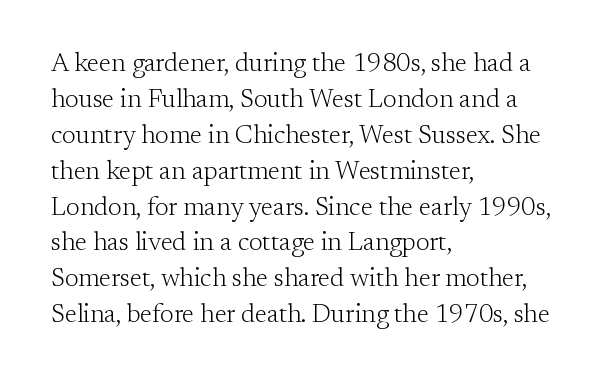
The image shows 26 px text type, upright; set left-aligned, normal line spacing (1.38x), normal letter spacing, not underlined.
